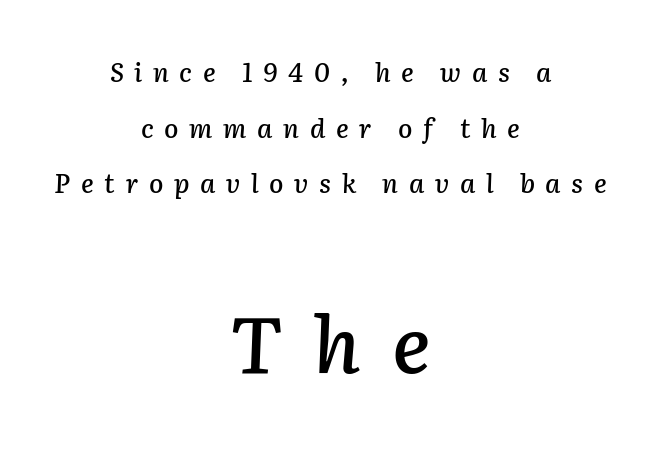
A typesetter would call this proportional, since set widths differ per character. The glyphs look as if they've been sheared to an angle. You could only call the tracking loose — the letters float apart. Reading down the block, each line starts at a different indent, mirrored at its end. Compared with typical paragraphs, the rows here are farther apart. Unmarked baselines from the first word to the last.
